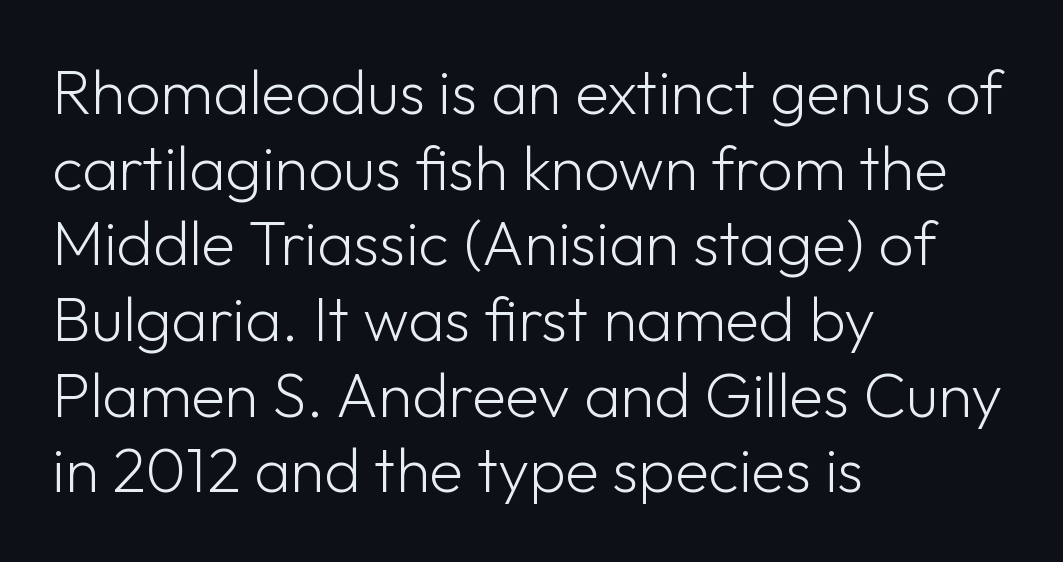
Q: Is the text bold? A: No.
Q: Is the text italic (slanted)? A: No, it is upright.
Q: Is the typeface a serif or a sans-serif typeface? A: Sans-serif.
Q: Is the text underlined? A: No.
Q: How is the paragraph aligned? A: Left-aligned.
Q: Is the spacing between letters normal or unusually wide? A: Normal.
Q: Width (condensed, normal, or wide)? A: Normal.
Q: Stroke contrast? A: Low.
Q: x-height? A: Medium.
Q: Monospaced? A: No.
